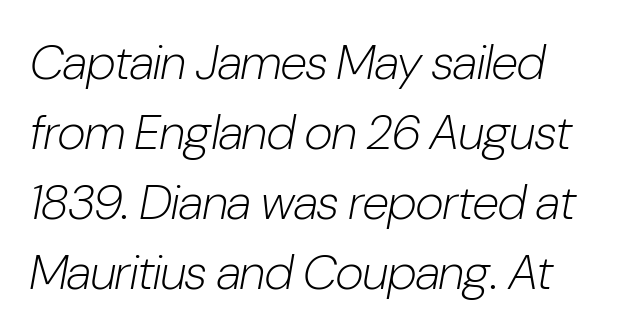
{"italic": "yes", "lean": "right", "slant_degrees": 10, "bold": "no", "weight": "light", "width": "condensed", "stroke_contrast": "low", "x_height": "medium", "monospaced": "no", "underline": "no", "line_spacing": "normal", "line_spacing_ratio": 1.43, "letter_spacing": "normal", "letter_spacing_em": 0.0, "glyph_px": 49}
